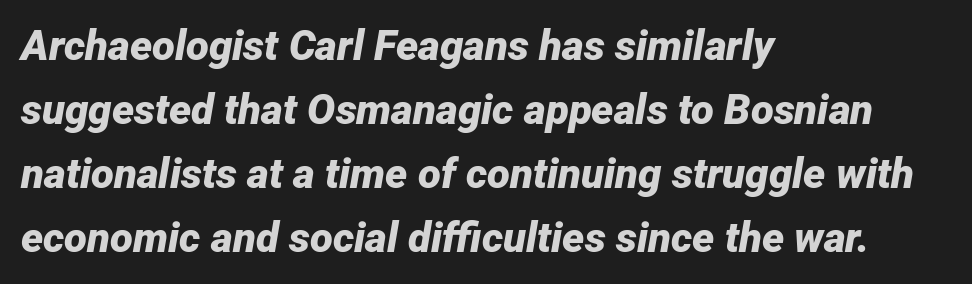
The area under the type is left untouched. One glance says typical: line gaps are just what's usual. Words appear dense and cohesive because spacing is normal. Reading down the block, your eye returns to a fixed left position each line. Is the type bold? Yes — the strokes are clearly thick and heavy.
